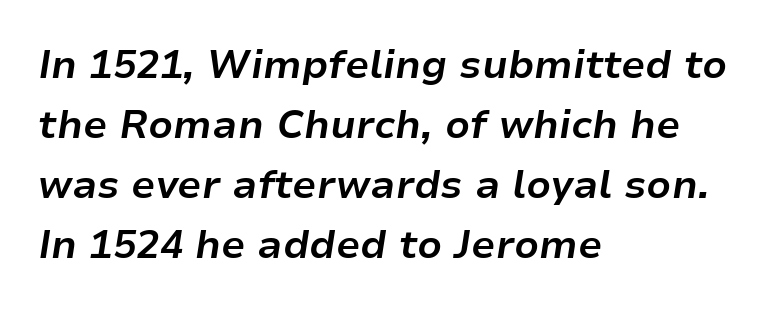
As a designer I'd log this as weight 700, bold. Short and long lines alike share a common starting point at left. The strip under each line holds only bare page. Character widths vary here, with narrow letters taking less room than wide ones.
